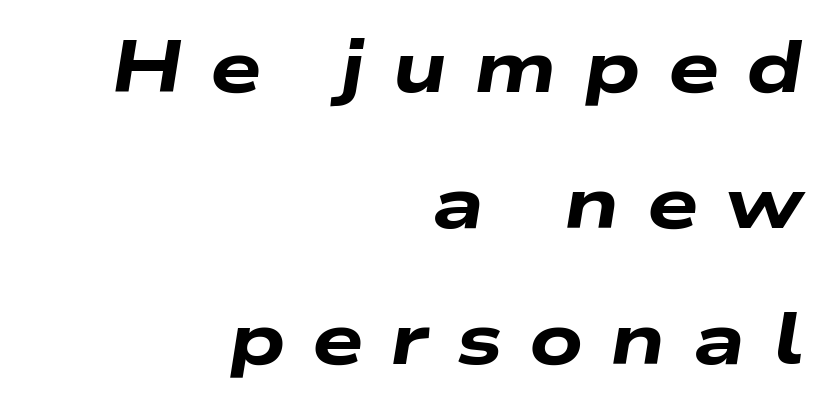
Q: Is the text bold? A: Yes.
Q: Is the text italic (slanted)? A: Yes, it leans right by about 9 degrees.
Q: Is the text underlined? A: No.
Q: How is the paragraph aligned? A: Right-aligned.
Q: Is the spacing between letters normal or unusually wide? A: Unusually wide.
Q: Width (condensed, normal, or wide)? A: Wide.
Q: Stroke contrast? A: Low.
Q: x-height? A: Medium.
Q: Monospaced? A: No.
